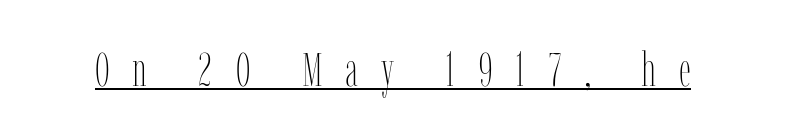
The image shows 47 px thin, condensed type, upright; set unusually wide letter spacing (+0.48 em), underlined; low stroke contrast and a medium x-height.
